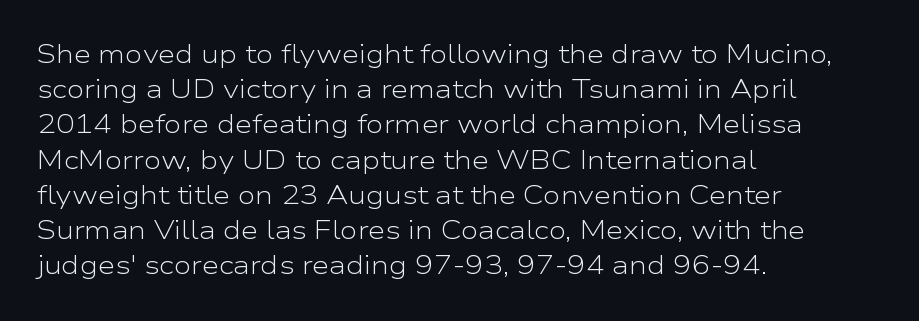
Q: Is the text bold? A: No.
Q: Is the text italic (slanted)? A: No, it is upright.
Q: Is the text underlined? A: No.
Q: How is the paragraph aligned? A: Left-aligned.
Q: Is the spacing between letters normal or unusually wide? A: Normal.
Q: Is the spacing between lines tight, normal or loose? A: Normal.
